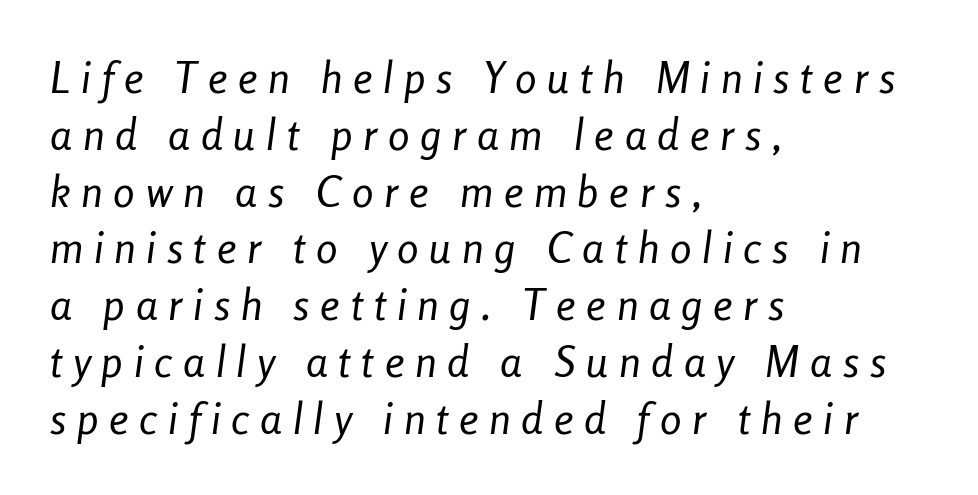
Q: Is the text bold? A: No.
Q: Is the text italic (slanted)? A: Yes, it leans right by about 8 degrees.
Q: Is the text underlined? A: No.
Q: How is the paragraph aligned? A: Left-aligned.
Q: Is the spacing between letters normal or unusually wide? A: Unusually wide.
Q: Is the spacing between lines tight, normal or loose? A: Normal.
Q: Width (condensed, normal, or wide)? A: Condensed.
Q: Stroke contrast? A: Low.
Q: x-height? A: Medium.
Q: Monospaced? A: No.
